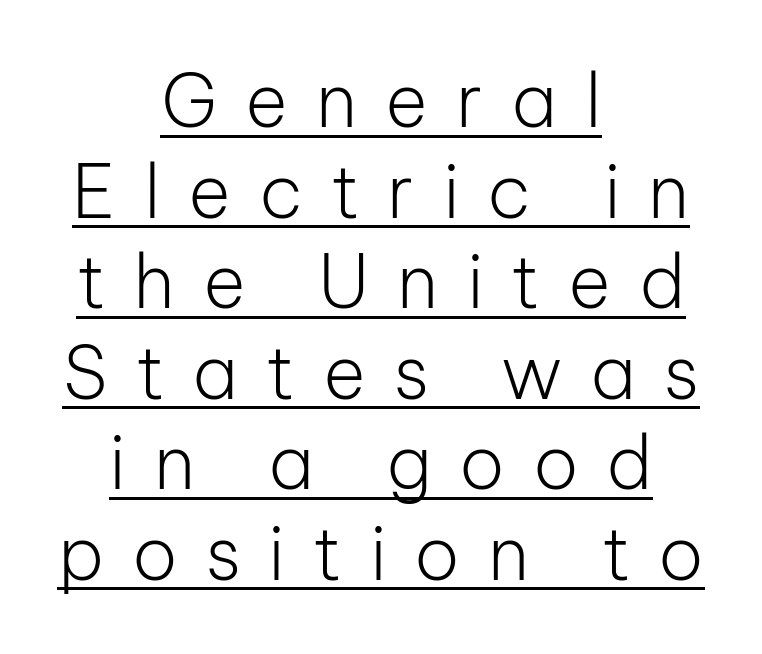
Q: Is the text bold? A: No.
Q: Is the text italic (slanted)? A: No, it is upright.
Q: Is the typeface a serif or a sans-serif typeface? A: Sans-serif.
Q: Is the text underlined? A: Yes.
Q: How is the paragraph aligned? A: Centered.
Q: Is the spacing between letters normal or unusually wide? A: Unusually wide.
Q: Width (condensed, normal, or wide)? A: Normal.
Q: Stroke contrast? A: Low.
Q: x-height? A: Medium.
Q: Monospaced? A: No.
